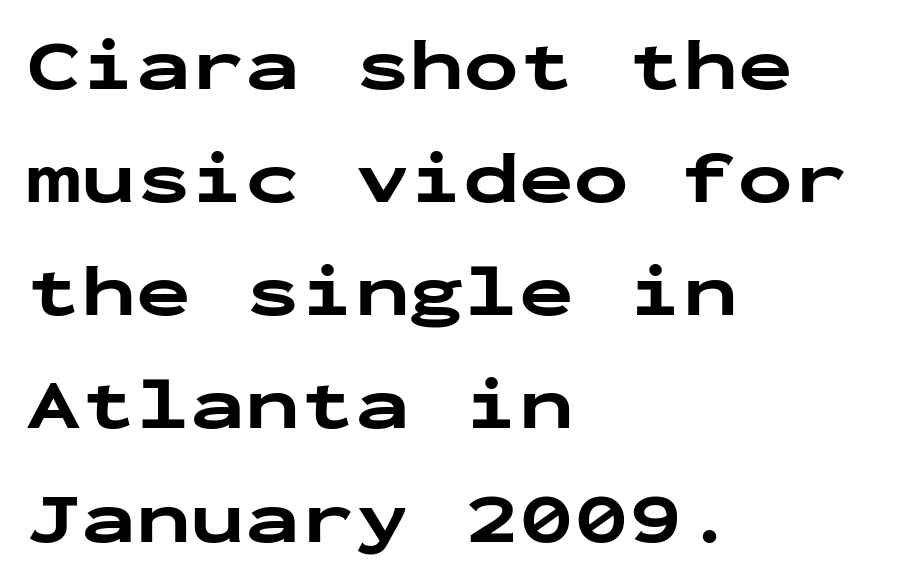
Q: Is the text bold? A: Yes.
Q: Is the text italic (slanted)? A: No, it is upright.
Q: Is the typeface a serif or a sans-serif typeface? A: Sans-serif.
Q: Is the text underlined? A: No.
Q: How is the paragraph aligned? A: Left-aligned.
Q: Is the spacing between letters normal or unusually wide? A: Normal.
Q: Is the spacing between lines tight, normal or loose? A: Normal.
Q: Width (condensed, normal, or wide)? A: Wide.
Q: Stroke contrast? A: Low.
Q: x-height? A: Medium.
Q: Monospaced? A: Yes.
